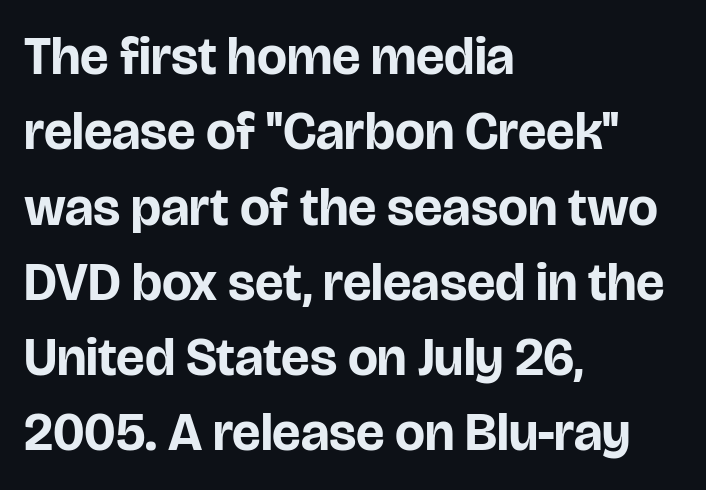
{"serif": "no", "italic": "no", "bold": "yes", "weight": "bold", "width": "normal", "stroke_contrast": "low", "x_height": "large", "monospaced": "no", "underline": "no", "align": "left", "line_spacing": "normal", "line_spacing_ratio": 1.42, "letter_spacing": "normal", "letter_spacing_em": 0.0, "glyph_px": 53}
